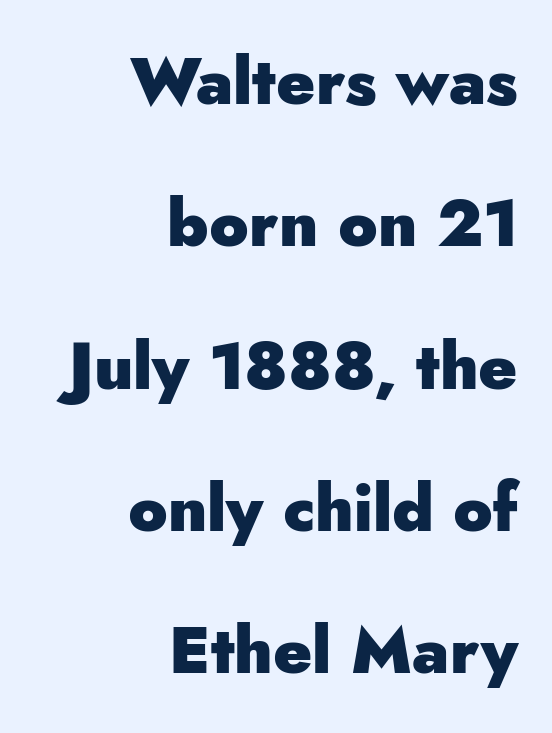
The rendering anchors every line to the right-hand side. A typesetter would mark this as roman, not italic. Here the glyphs are tracked normally, forming tight word shapes. Descenders hang freely into open space. Widely set lines give the paragraph a tall, airy silhouette. A typesetter would call this proportional, since set widths differ per character.
